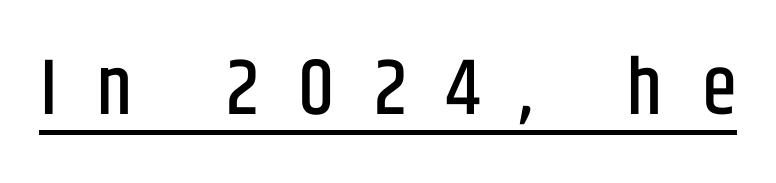
{"serif": "no", "italic": "no", "width": "condensed", "stroke_contrast": "low", "x_height": "large", "monospaced": "no", "underline": "yes", "letter_spacing": "wide", "letter_spacing_em": 0.49, "glyph_px": 80}
